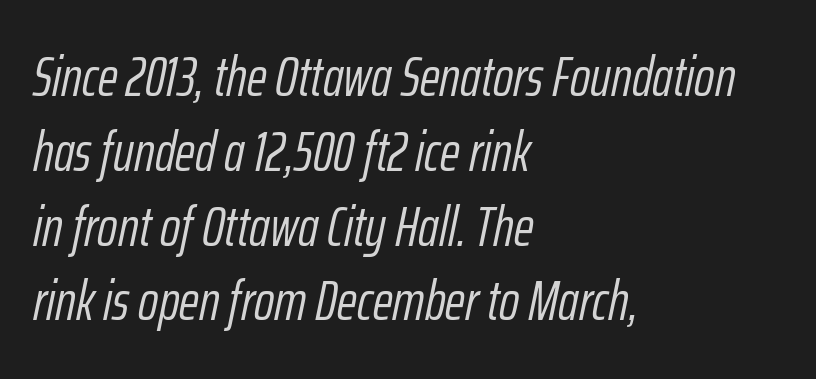
{"italic": "yes", "lean": "right", "slant_degrees": 12, "bold": "no", "weight": "light", "width": "condensed", "stroke_contrast": "low", "x_height": "medium", "monospaced": "no", "underline": "no", "align": "left", "line_spacing": "normal", "line_spacing_ratio": 1.36, "letter_spacing": "normal", "letter_spacing_em": 0.0, "glyph_px": 55}
